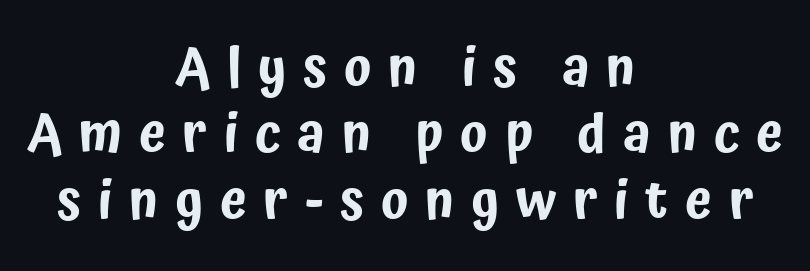
The image shows 54 px condensed sans-serif type, upright; set centered, line spacing 1.23x, unusually wide letter spacing (+0.31 em), not underlined; low stroke contrast and a medium x-height.
